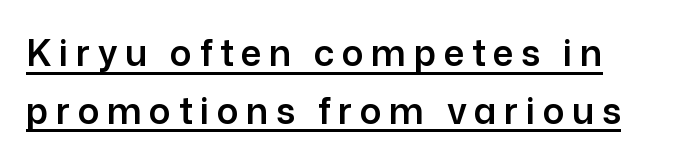
{"serif": "no", "italic": "no", "width": "normal", "stroke_contrast": "low", "x_height": "medium", "monospaced": "no", "underline": "yes", "line_spacing": "normal", "line_spacing_ratio": 1.6, "letter_spacing": "wide", "letter_spacing_em": 0.21, "glyph_px": 36}
